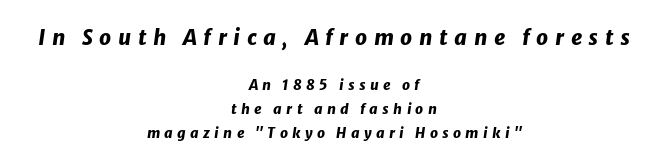
Q: Is the text bold? A: Yes.
Q: Is the text italic (slanted)? A: Yes, it leans right by about 8 degrees.
Q: Is the text underlined? A: No.
Q: How is the paragraph aligned? A: Centered.
Q: Is the spacing between letters normal or unusually wide? A: Unusually wide.
Q: Is the spacing between lines tight, normal or loose? A: Normal.
Q: Which block of text is set in a larger size, the first (top) or the second (bottom)? A: The first (top) one.
